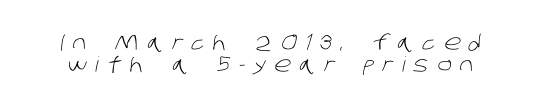
{"bold": "no", "underline": "no", "line_spacing": "tight", "line_spacing_ratio": 1.05, "letter_spacing": "wide", "letter_spacing_em": 0.41, "glyph_px": 21}
